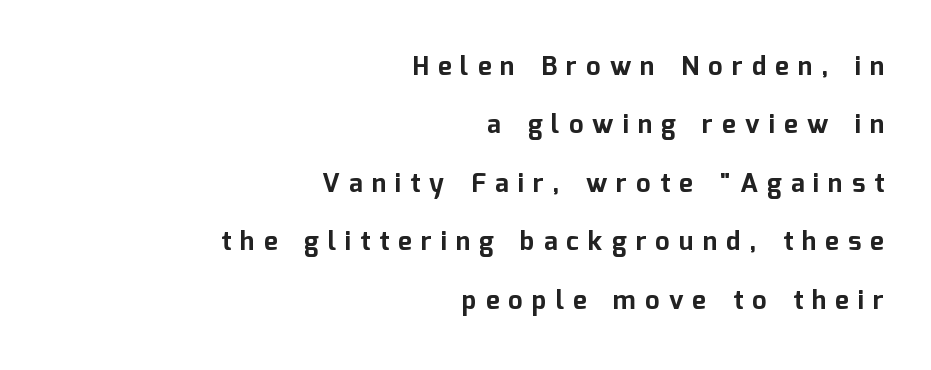
{"italic": "no", "bold": "yes", "underline": "no", "align": "right", "line_spacing": "loose", "line_spacing_ratio": 2.25, "letter_spacing": "wide", "letter_spacing_em": 0.35, "glyph_px": 26}
